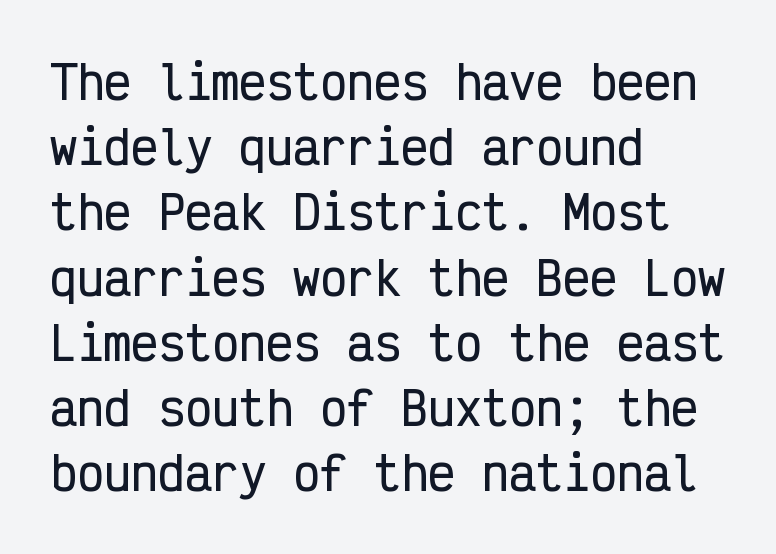
Underline: absent. Does the lettering tilt? It doesn't — this is upright. This sample has the even, mechanical cadence of fixed-width lettering. In terms of letterspacing, this is plain default setting.
